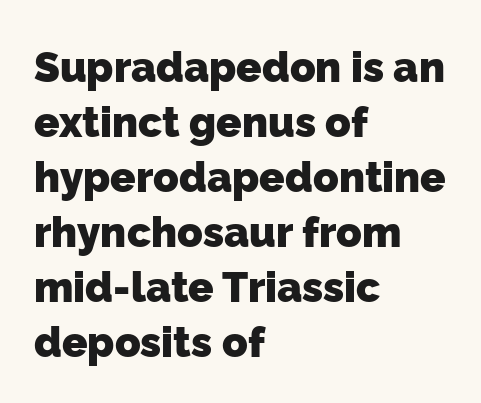
Q: Is the text bold? A: Yes.
Q: Is the typeface a serif or a sans-serif typeface? A: Sans-serif.
Q: Is the text underlined? A: No.
Q: How is the paragraph aligned? A: Left-aligned.
Q: Is the spacing between letters normal or unusually wide? A: Normal.
Q: Is the spacing between lines tight, normal or loose? A: Normal.
Q: Width (condensed, normal, or wide)? A: Normal.
Q: Stroke contrast? A: Low.
Q: x-height? A: Medium.
Q: Monospaced? A: No.
